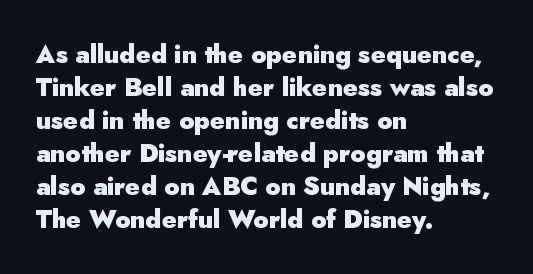
The image shows 25 px bold type, upright; set left-aligned, normal line spacing (1.32x), normal letter spacing, not underlined.
